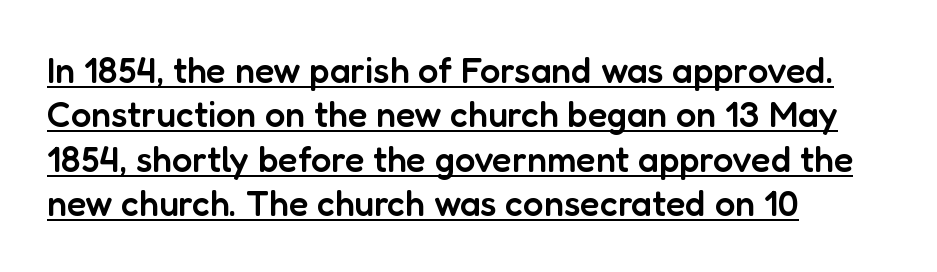
{"serif": "no", "italic": "no", "bold": "semi", "weight": "semibold", "width": "normal", "stroke_contrast": "low", "x_height": "medium", "monospaced": "no", "underline": "yes", "align": "left", "line_spacing_ratio": 1.23, "letter_spacing": "normal", "letter_spacing_em": 0.0, "glyph_px": 36}
